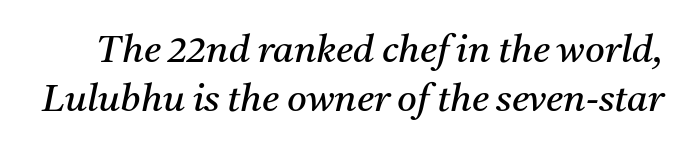
Q: Is the text bold? A: No.
Q: Is the text italic (slanted)? A: Yes, it leans right by about 11 degrees.
Q: Is the typeface a serif or a sans-serif typeface? A: Serif.
Q: Is the text underlined? A: No.
Q: Is the spacing between letters normal or unusually wide? A: Normal.
Q: Is the spacing between lines tight, normal or loose? A: Normal.
Q: Width (condensed, normal, or wide)? A: Normal.
Q: Stroke contrast? A: Medium.
Q: x-height? A: Medium.
Q: Monospaced? A: No.
